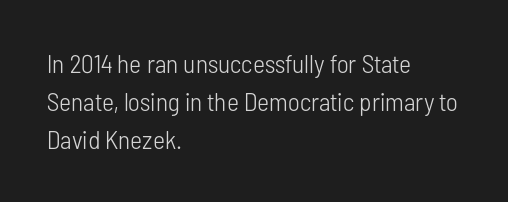
The image shows 26 px text type, upright; set left-aligned, normal line spacing (1.46x), normal letter spacing, not underlined.
